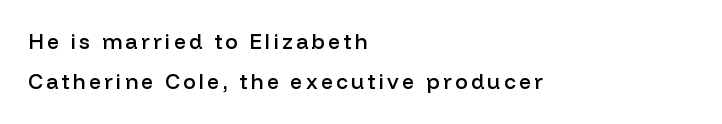
Q: Is the text bold? A: Semi-bold.
Q: Is the text italic (slanted)? A: No, it is upright.
Q: Is the text underlined? A: No.
Q: How is the paragraph aligned? A: Left-aligned.
Q: Is the spacing between lines tight, normal or loose? A: Loose.
